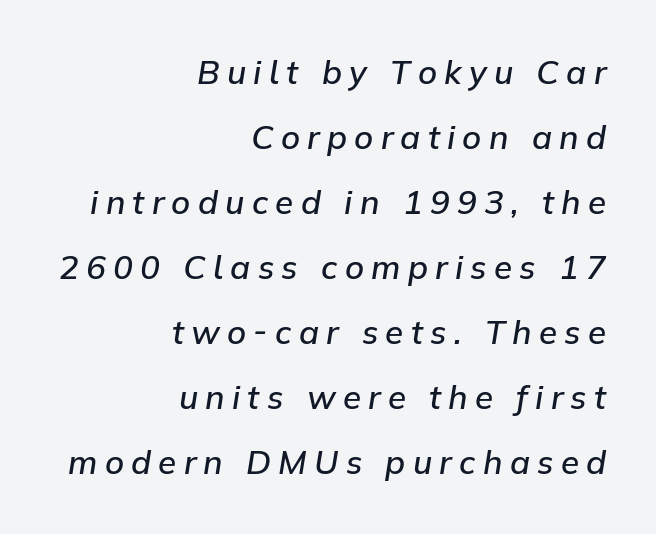
Q: Is the text bold? A: Semi-bold.
Q: Is the text italic (slanted)? A: Yes, it leans right by about 9 degrees.
Q: Is the text underlined? A: No.
Q: How is the paragraph aligned? A: Right-aligned.
Q: Is the spacing between letters normal or unusually wide? A: Unusually wide.
Q: Is the spacing between lines tight, normal or loose? A: Loose.
Q: Width (condensed, normal, or wide)? A: Normal.
Q: Stroke contrast? A: Low.
Q: x-height? A: Medium.
Q: Monospaced? A: No.
